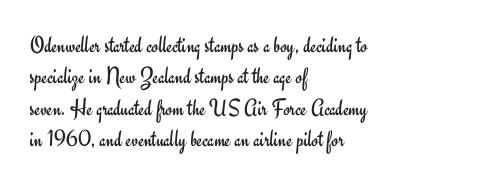
What stands out about the letter spacing? Nothing — it is the standard amount. Unmarked baselines from the first word to the last. The rendering anchors every line to the left-hand side. Regarding leading, the lines here are spaced in the standard way. Compared with a typical body face, this is equally light or lighter still.
